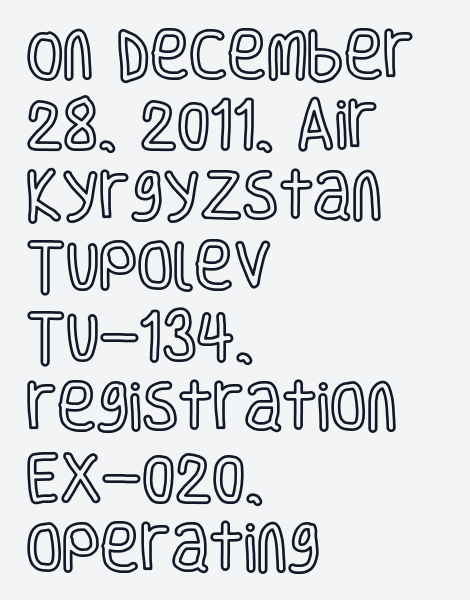
Q: Is the text italic (slanted)? A: No, it is upright.
Q: Is the text underlined? A: No.
Q: How is the paragraph aligned? A: Left-aligned.
Q: Is the spacing between letters normal or unusually wide? A: Normal.
Q: Is the spacing between lines tight, normal or loose? A: Normal.
Q: Width (condensed, normal, or wide)? A: Condensed.
Q: x-height? A: Large.
Q: Monospaced? A: No.
